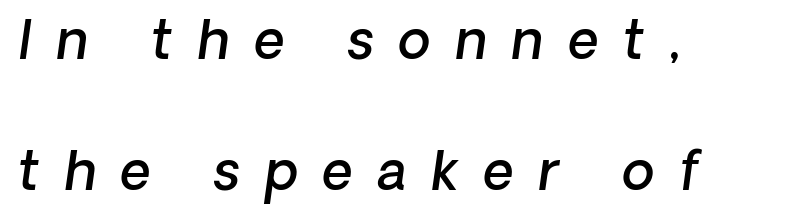
{"serif": "no", "bold": "semi", "weight": "semibold", "width": "normal", "stroke_contrast": "low", "x_height": "medium", "monospaced": "no", "underline": "no", "align": "left", "line_spacing": "loose", "line_spacing_ratio": 2.48, "letter_spacing": "wide", "letter_spacing_em": 0.47, "glyph_px": 53}
